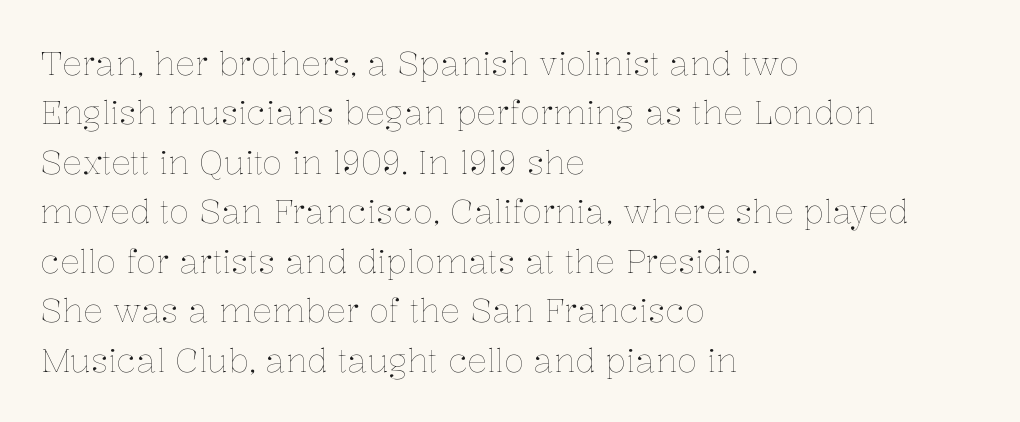
Honestly, the letter spacing is just normal — you wouldn't notice it. If you drew a line through each stem, it would be perfectly vertical. Visually the block forms a straight wall on the left and a jagged coastline on the right. This is not heavy type; no bold has been used. Any mark beneath the type? The region is blank.
